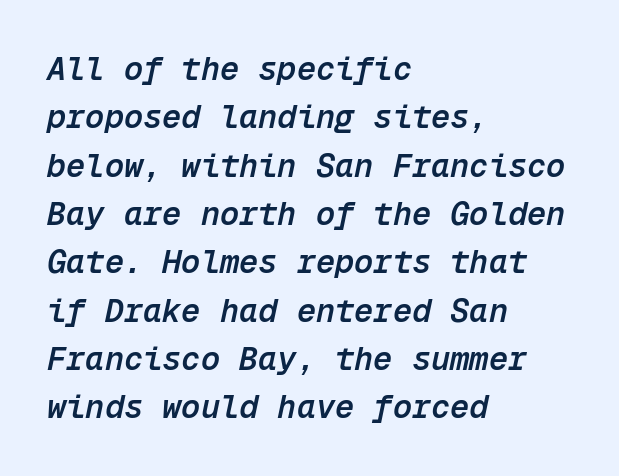
{"italic": "yes", "lean": "right", "slant_degrees": 12, "bold": "semi", "weight": "semibold", "width": "normal", "stroke_contrast": "low", "x_height": "medium", "monospaced": "yes", "underline": "no", "align": "left", "line_spacing": "normal", "line_spacing_ratio": 1.51, "letter_spacing": "normal", "letter_spacing_em": 0.0, "glyph_px": 32}
